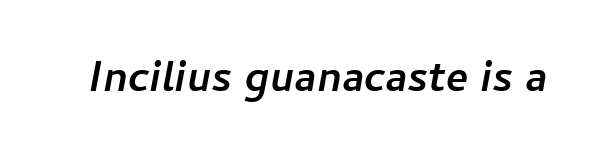
The image shows 42 px semibold type, italic (leaning right); set normal letter spacing, not underlined; low stroke contrast and a medium x-height.
